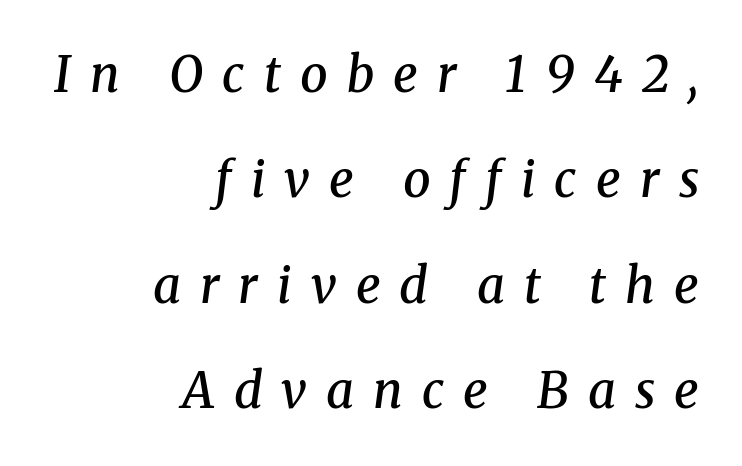
Note the varied advance widths — an 'i' is clearly narrower than an 'm'. These lines carry some extra weight — a demibold, not a full bold. Compared with a flush-left layout, this one pins lines to the opposite, right side. Is the type slanted? Yes — the strokes lean at a clear angle. Loosely led — the rows are spread out.
